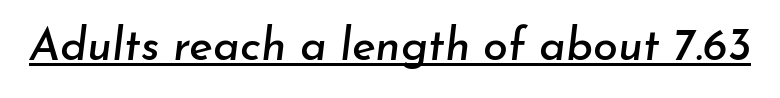
Q: Is the text italic (slanted)? A: Yes, it leans right by about 7 degrees.
Q: Is the text underlined? A: Yes.
Q: Is the spacing between letters normal or unusually wide? A: Normal.
Q: Width (condensed, normal, or wide)? A: Normal.
Q: Stroke contrast? A: Low.
Q: x-height? A: Small.
Q: Monospaced? A: No.
